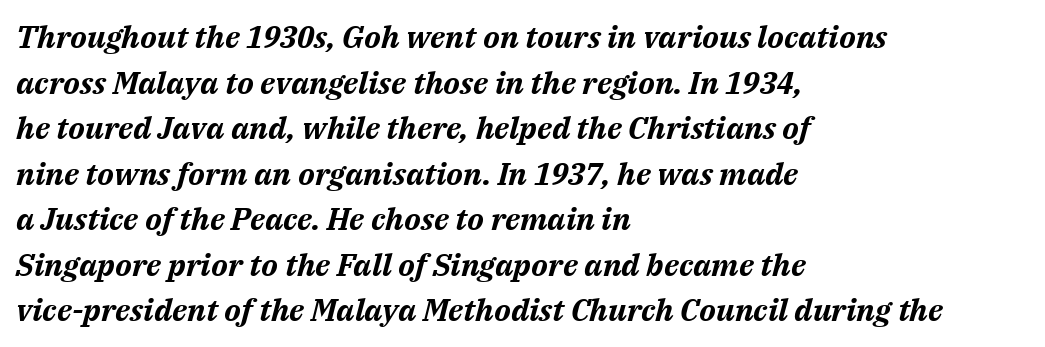
Q: Is the text bold? A: Yes.
Q: Is the text italic (slanted)? A: Yes, it leans right by about 14 degrees.
Q: Is the text underlined? A: No.
Q: How is the paragraph aligned? A: Left-aligned.
Q: Is the spacing between letters normal or unusually wide? A: Normal.
Q: Is the spacing between lines tight, normal or loose? A: Normal.
Q: Width (condensed, normal, or wide)? A: Normal.
Q: Stroke contrast? A: Medium.
Q: x-height? A: Medium.
Q: Monospaced? A: No.
